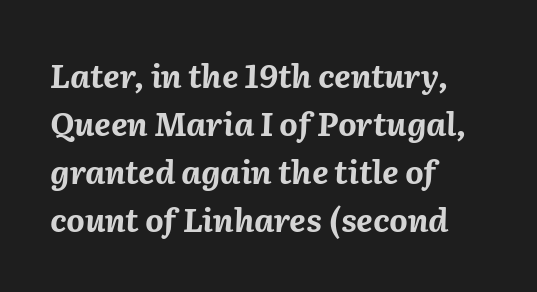
The image shows 32 px bold type, italic (leaning right); set left-aligned, normal line spacing (1.5x), normal letter spacing, not underlined; medium stroke contrast and a medium x-height.
